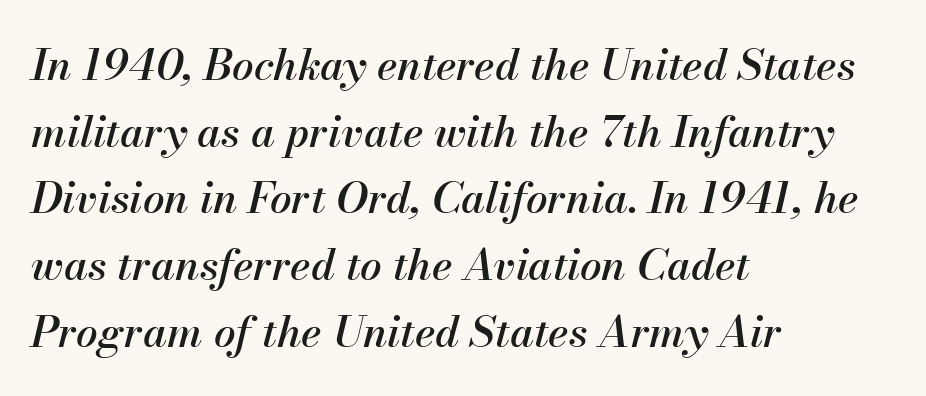
One glance says typical: line gaps are just what's usual. Casual observation: everything's shoved over to the left. Here the designer chose a conventional face with non-uniform glyph widths. The words here are not underlined.
